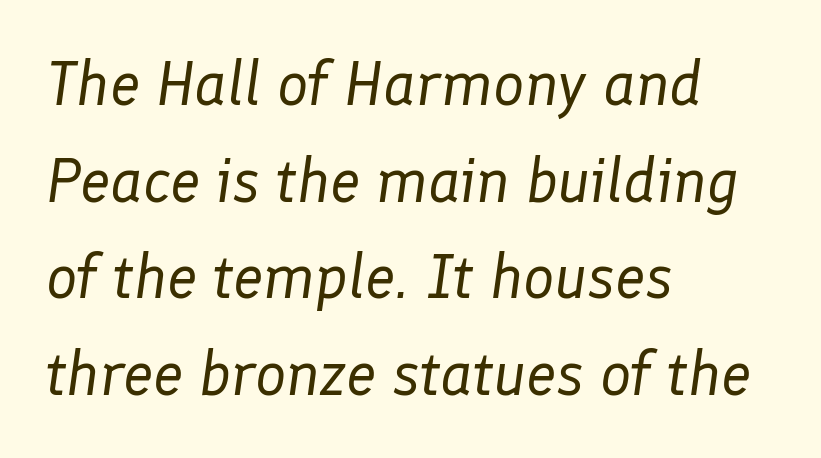
Q: Is the text bold? A: No.
Q: Is the text italic (slanted)? A: Yes, it leans right by about 8 degrees.
Q: Is the text underlined? A: No.
Q: How is the paragraph aligned? A: Left-aligned.
Q: Is the spacing between letters normal or unusually wide? A: Normal.
Q: Is the spacing between lines tight, normal or loose? A: Normal.
Q: Width (condensed, normal, or wide)? A: Normal.
Q: Stroke contrast? A: Low.
Q: x-height? A: Medium.
Q: Monospaced? A: No.
